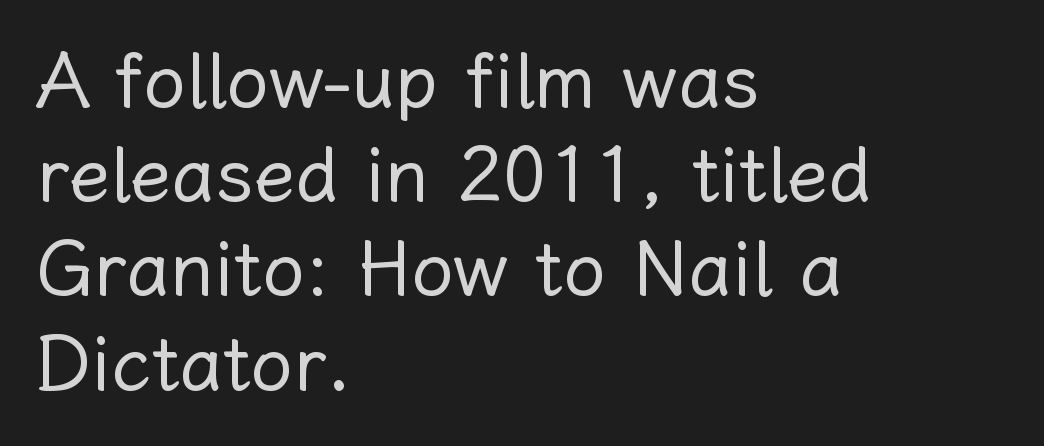
This rendering uses left alignment, leaving the right contour irregular. Character widths vary here, with narrow letters taking less room than wide ones. Check under the words: just untouched page. Rendered with straight, roman letterforms. Inter-character spacing is left at the font's built-in metrics. Is the type heavy? It reads as light-to-regular instead.
